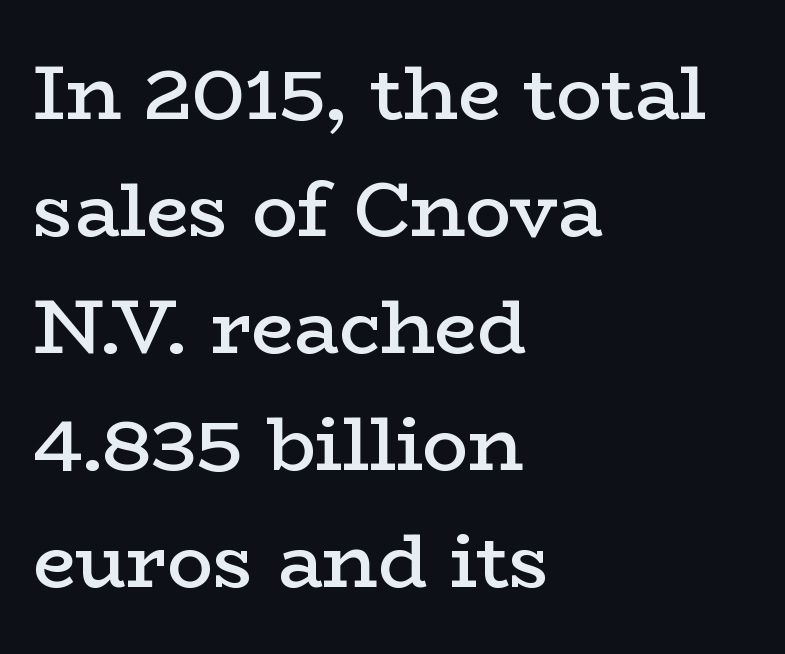
Q: Is the text bold? A: Semi-bold.
Q: Is the text italic (slanted)? A: No, it is upright.
Q: Is the typeface a serif or a sans-serif typeface? A: Serif.
Q: Is the text underlined? A: No.
Q: How is the paragraph aligned? A: Left-aligned.
Q: Is the spacing between letters normal or unusually wide? A: Normal.
Q: Is the spacing between lines tight, normal or loose? A: Normal.
Q: Width (condensed, normal, or wide)? A: Wide.
Q: Stroke contrast? A: Low.
Q: x-height? A: Medium.
Q: Monospaced? A: No.
